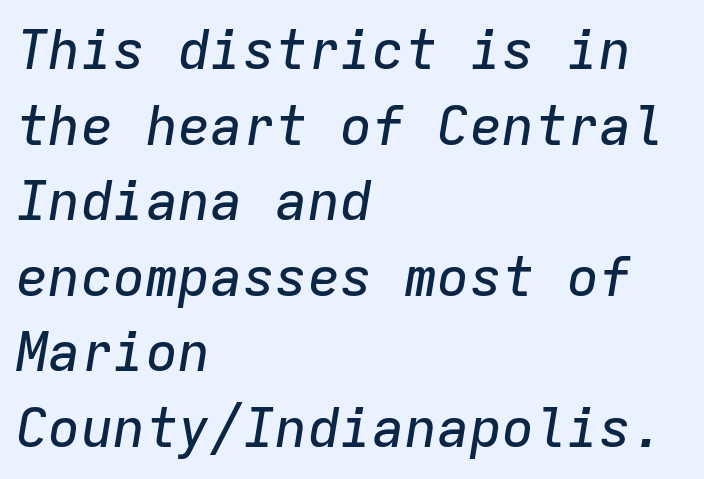
In terms of posture, this sample is oblique. How are the letters spaced? Ordinarily, with no added tracking. Think of a typewriter: that constant character pitch is what you see here. Successive baselines arrive at the customary interval.
